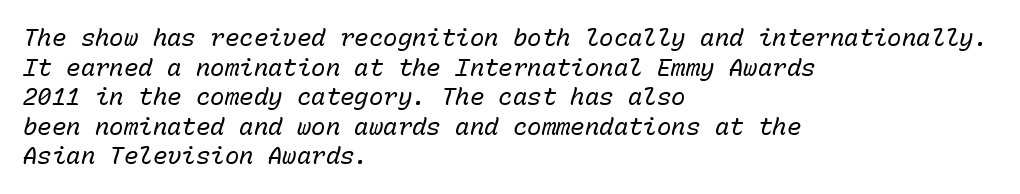
The image shows 24 px text type, italic (leaning right); set left-aligned, line spacing 1.23x, normal letter spacing, not underlined.
